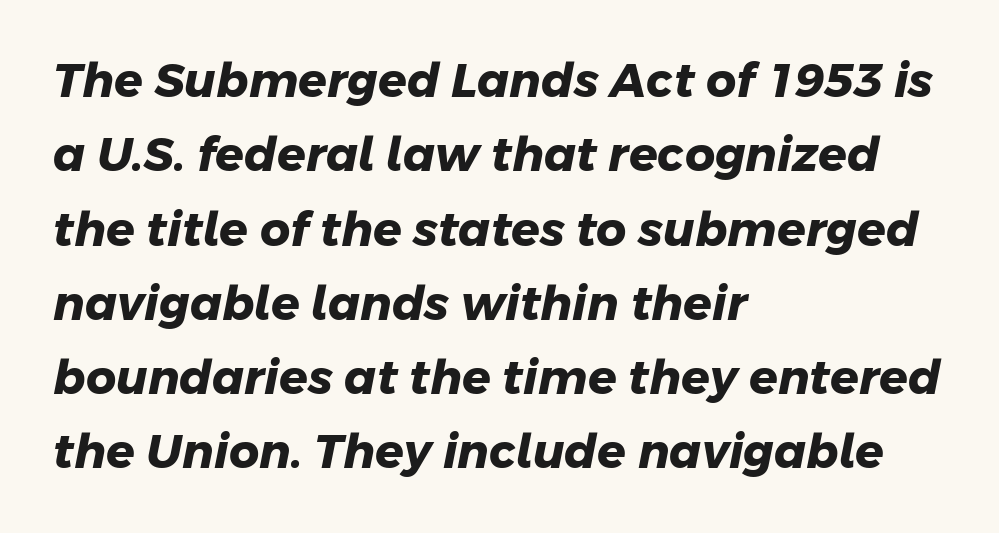
Q: Is the text bold? A: Yes.
Q: Is the typeface a serif or a sans-serif typeface? A: Sans-serif.
Q: Is the text underlined? A: No.
Q: How is the paragraph aligned? A: Left-aligned.
Q: Is the spacing between letters normal or unusually wide? A: Normal.
Q: Is the spacing between lines tight, normal or loose? A: Normal.
Q: Width (condensed, normal, or wide)? A: Normal.
Q: Stroke contrast? A: Low.
Q: x-height? A: Medium.
Q: Monospaced? A: No.
